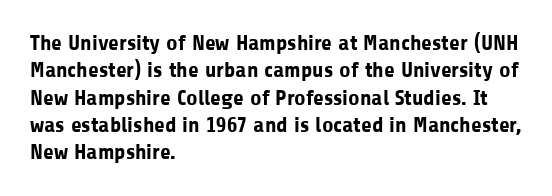
Q: Is the text bold? A: Yes.
Q: Is the text italic (slanted)? A: No, it is upright.
Q: Is the text underlined? A: No.
Q: How is the paragraph aligned? A: Left-aligned.
Q: Is the spacing between letters normal or unusually wide? A: Normal.
